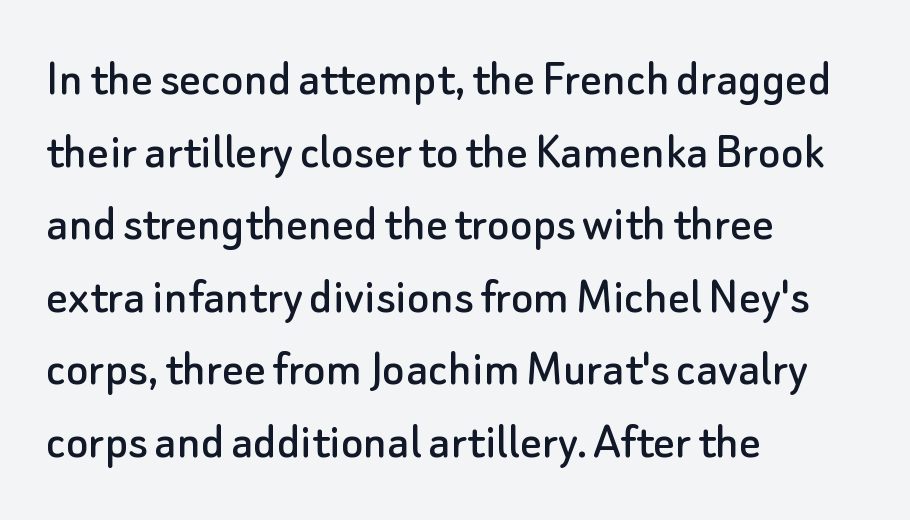
In terms of leading, this rendering sits right in the middle. Tracking here is standard; glyphs follow each other at the usual distance. Unlike italic type, these characters show no tilt at all. These lines are composed in type without serifs. This sample has the flowing, uneven cadence of proportional lettering.
